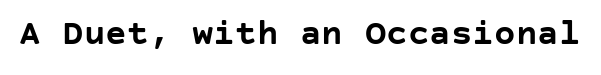
The image shows 36 px semibold sans-serif type, upright; set normal letter spacing, not underlined; low stroke contrast and a large x-height.
